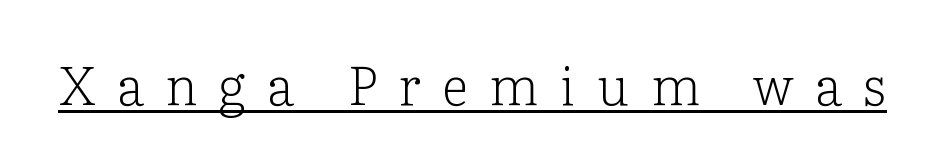
Each line of the rendering has a horizontal stroke beneath the glyphs. Think standard paragraph weight, or any step lighter than that. The face used here is proportionally spaced, like ordinary book or web type. The gaps between neighbouring characters are conspicuously large. Nope, not italic — everything's standing straight. A typesetter would label this face a serif.
